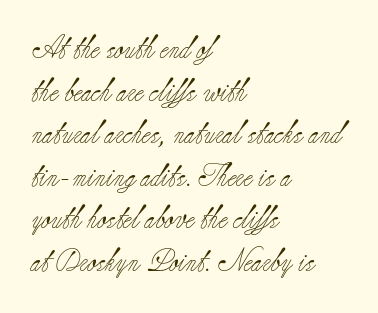
{"bold": "no", "underline": "no", "align": "left", "line_spacing_ratio": 1.85, "letter_spacing": "normal", "letter_spacing_em": 0.0, "glyph_px": 23}
